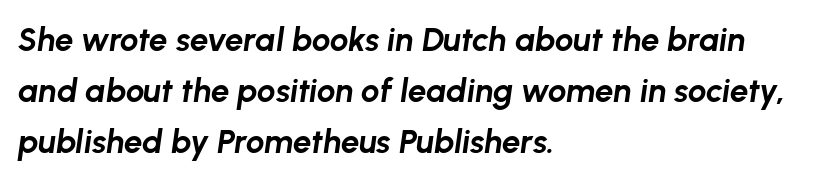
Is the block centered? No — it sits flush against the left margin. Is there much room between lines? A standard amount, neither cramped nor airy. Each row of text sits above clean, open space. Posture: slanted.
